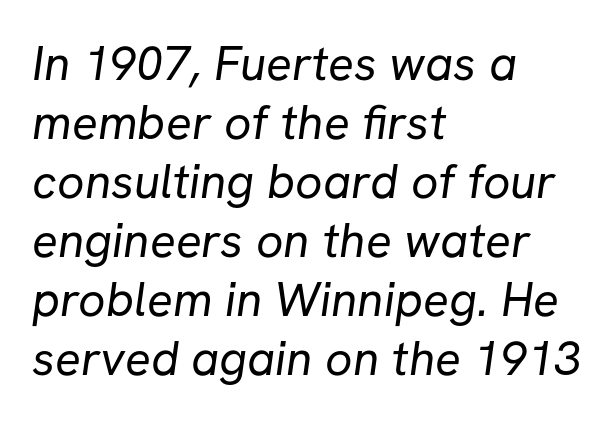
{"serif": "no", "bold": "no", "weight": "regular", "width": "normal", "stroke_contrast": "low", "x_height": "medium", "monospaced": "no", "underline": "no", "align": "left", "line_spacing_ratio": 1.23, "letter_spacing": "normal", "letter_spacing_em": 0.0, "glyph_px": 48}
